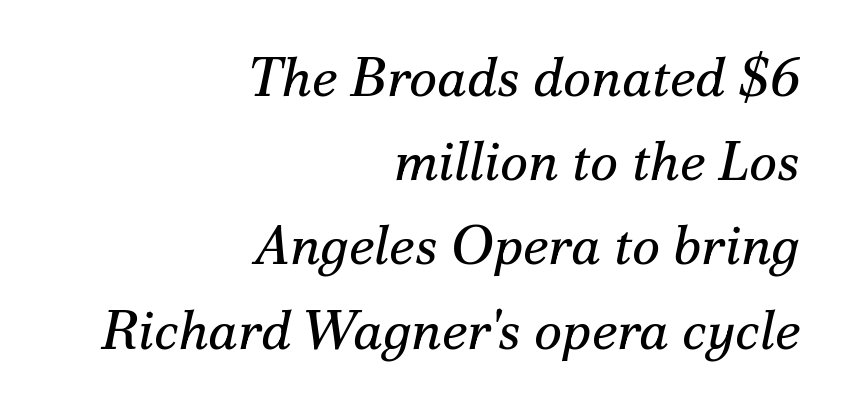
{"serif": "yes", "italic": "yes", "lean": "right", "slant_degrees": 12, "bold": "no", "weight": "regular", "width": "normal", "stroke_contrast": "medium", "x_height": "small", "monospaced": "no", "underline": "no", "align": "right", "line_spacing": "normal", "line_spacing_ratio": 1.56, "letter_spacing": "normal", "letter_spacing_em": 0.0, "glyph_px": 54}
